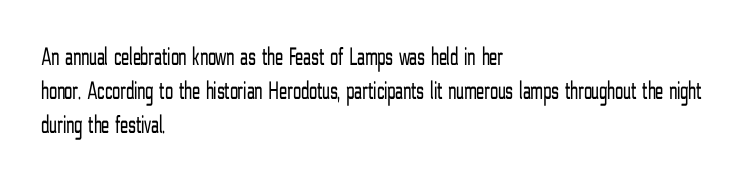
Q: Is the text bold? A: No.
Q: Is the text italic (slanted)? A: No, it is upright.
Q: Is the text underlined? A: No.
Q: How is the paragraph aligned? A: Left-aligned.
Q: Is the spacing between letters normal or unusually wide? A: Normal.
Q: Is the spacing between lines tight, normal or loose? A: Normal.
